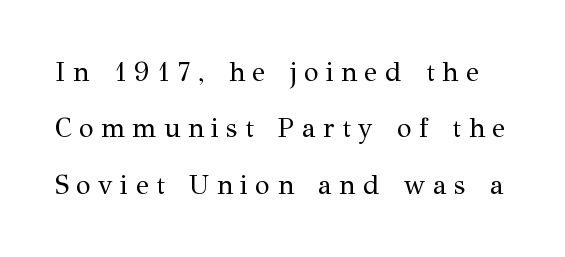
The image shows 27 px text type, upright; set loose line spacing (2.09x), unusually wide letter spacing (+0.28 em), not underlined.
